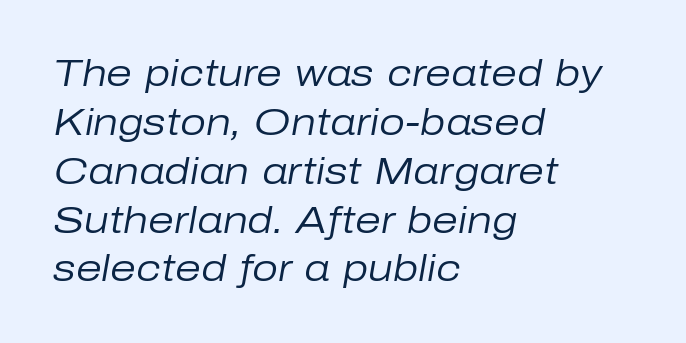
Q: Is the text bold? A: No.
Q: Is the text italic (slanted)? A: Yes, it leans right by about 10 degrees.
Q: Is the text underlined? A: No.
Q: How is the paragraph aligned? A: Left-aligned.
Q: Is the spacing between letters normal or unusually wide? A: Normal.
Q: Is the spacing between lines tight, normal or loose? A: Normal.
Q: Width (condensed, normal, or wide)? A: Normal.
Q: Stroke contrast? A: Low.
Q: x-height? A: Medium.
Q: Monospaced? A: No.
